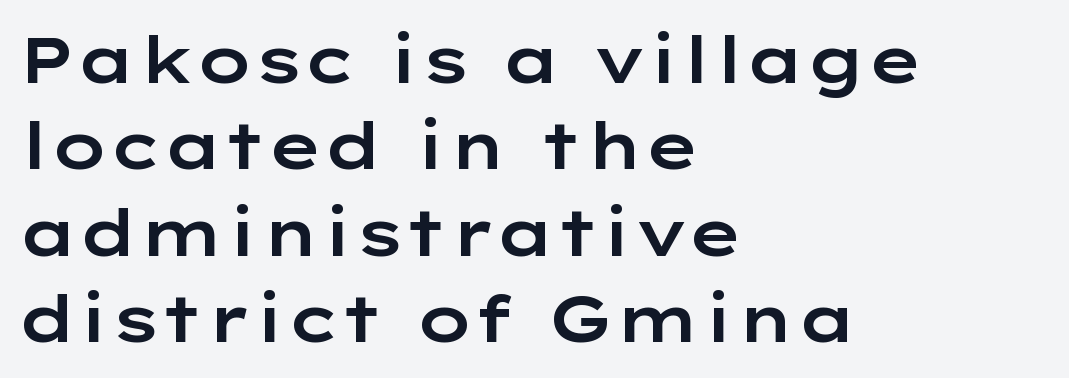
Q: Is the text italic (slanted)? A: No, it is upright.
Q: Is the typeface a serif or a sans-serif typeface? A: Sans-serif.
Q: Is the text underlined? A: No.
Q: How is the paragraph aligned? A: Left-aligned.
Q: Is the spacing between letters normal or unusually wide? A: Normal.
Q: Is the spacing between lines tight, normal or loose? A: Normal.
Q: Width (condensed, normal, or wide)? A: Wide.
Q: Stroke contrast? A: Low.
Q: x-height? A: Medium.
Q: Monospaced? A: No.
